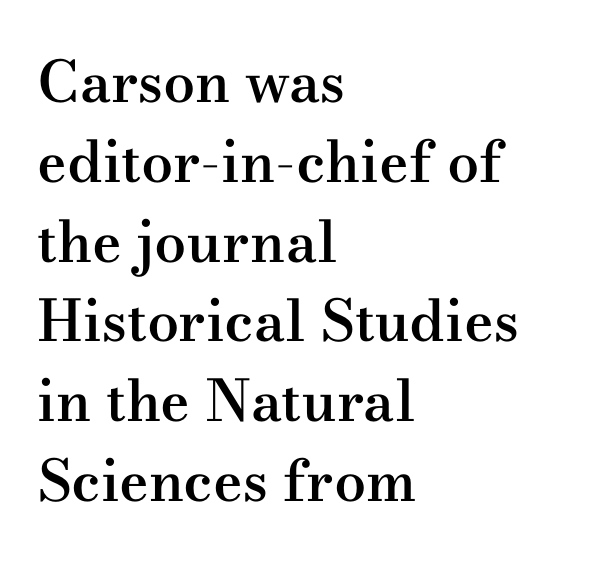
The image shows 57 px semibold, wide serif type, upright; set left-aligned, normal line spacing (1.4x), normal letter spacing, not underlined; medium stroke contrast and a small x-height.
